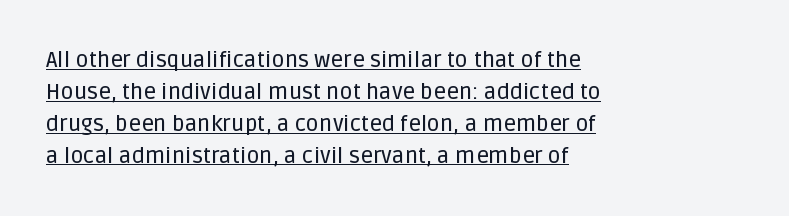
The letters sit at their default tracking, neither squeezed nor spread. These lines are set flush left with a ragged right edge. This block has exactly the height ordinary leading produces. Posture: upright roman. Quick note: underline on.
